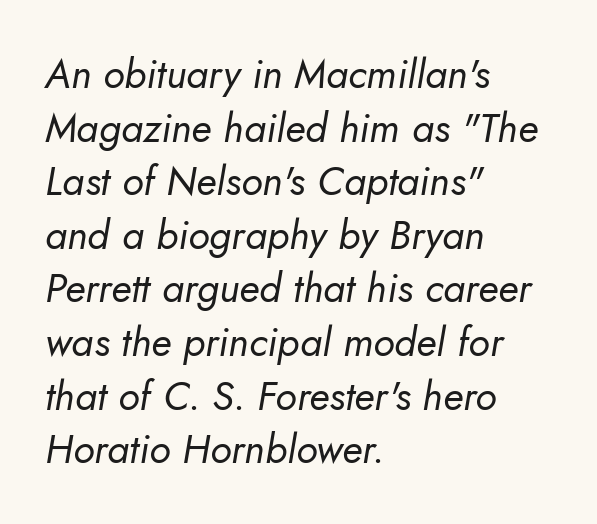
Tracking here is standard; glyphs follow each other at the usual distance. Does the leading feel generous? No, just average. The paragraph shown leans on its left margin. The typesetting does not lean heavy: it is not bold. Unmarked baselines from the first word to the last. Every character sits at an angle, as italics do.
